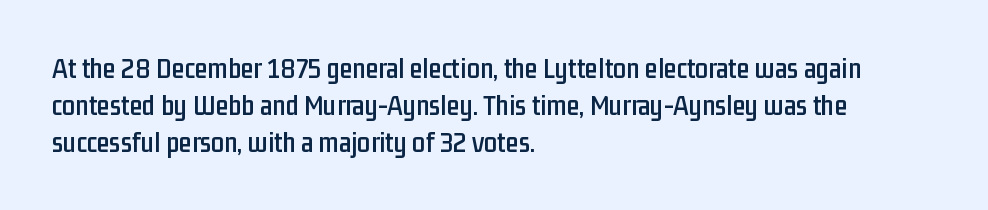
The image shows 29 px condensed sans-serif type, upright; set left-aligned, normal line spacing (1.27x), normal letter spacing, not underlined; low stroke contrast and a medium x-height.
